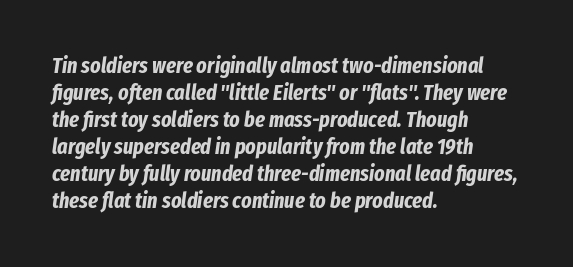
This rendering leaves character spacing at its baseline value. The text block is weighted toward the left margin, trailing off unevenly rightward. Letters rest on an invisible, unmarked baseline. Compared with ordinary roman type, these characters are visibly tilted. Typesetter's note: full bold, strokes at maximum text heaviness.
